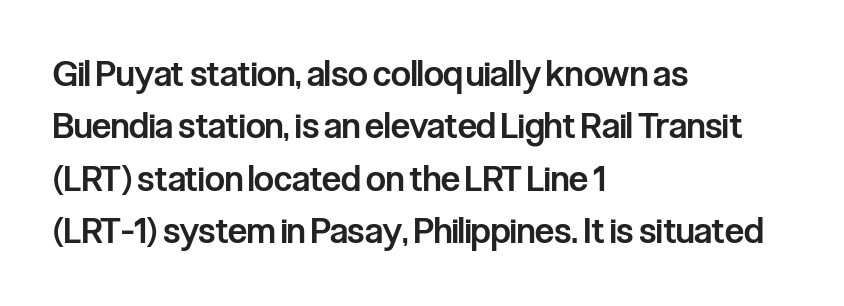
{"serif": "no", "italic": "no", "bold": "semi", "weight": "semibold", "width": "condensed", "stroke_contrast": "low", "x_height": "medium", "monospaced": "no", "underline": "no", "align": "left", "line_spacing": "normal", "line_spacing_ratio": 1.5, "letter_spacing": "normal", "letter_spacing_em": 0.0, "glyph_px": 35}
